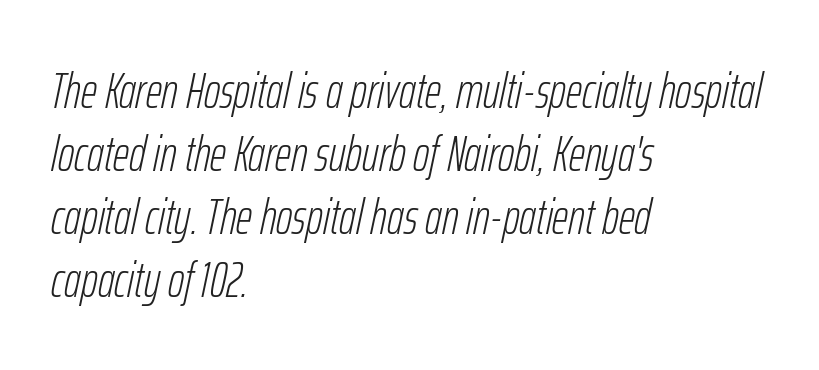
The whole block is typeset with a tilt. Interline gaps are of average width in this sample. Honestly, the letter spacing is just normal — you wouldn't notice it. Type without underlining. The paragraph shown leans on its left margin.
